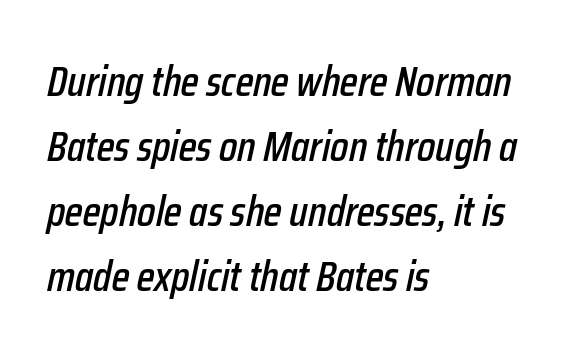
{"italic": "yes", "lean": "right", "slant_degrees": 12, "width": "condensed", "stroke_contrast": "low", "x_height": "medium", "monospaced": "no", "underline": "no", "align": "left", "line_spacing": "normal", "line_spacing_ratio": 1.51, "letter_spacing": "normal", "letter_spacing_em": 0.0, "glyph_px": 43}
